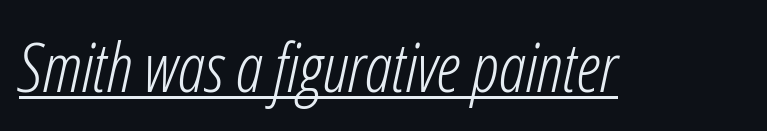
No chunkiness to these letters — they're not bold. A baseline rule has been typeset under these characters. Designer's note — italics engaged. Note the varied advance widths — an 'i' is clearly narrower than an 'm'.
